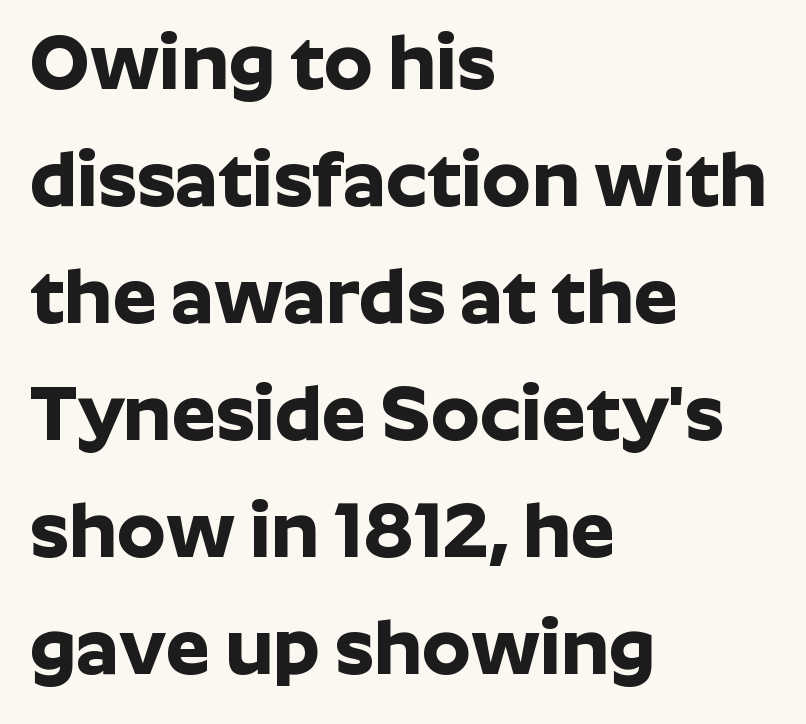
The image shows 78 px bold sans-serif type, upright; set left-aligned, normal line spacing (1.5x), normal letter spacing, not underlined; low stroke contrast and a medium x-height.
